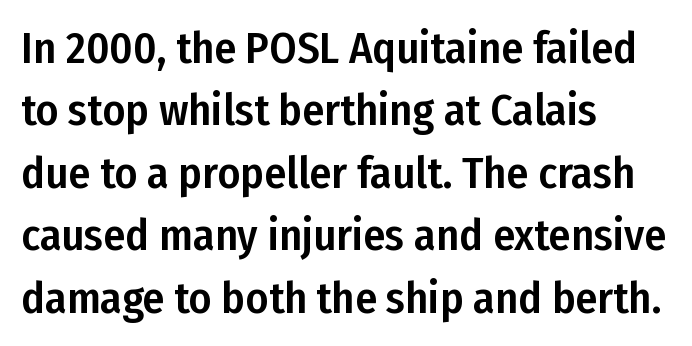
The image shows 44 px condensed sans-serif type, upright; set left-aligned, normal line spacing (1.42x), normal letter spacing, not underlined; low stroke contrast and a medium x-height.
